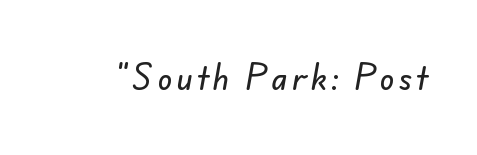
Q: Is the typeface a serif or a sans-serif typeface? A: Sans-serif.
Q: Is the text underlined? A: No.
Q: Width (condensed, normal, or wide)? A: Normal.
Q: Stroke contrast? A: Low.
Q: x-height? A: Small.
Q: Monospaced? A: No.
